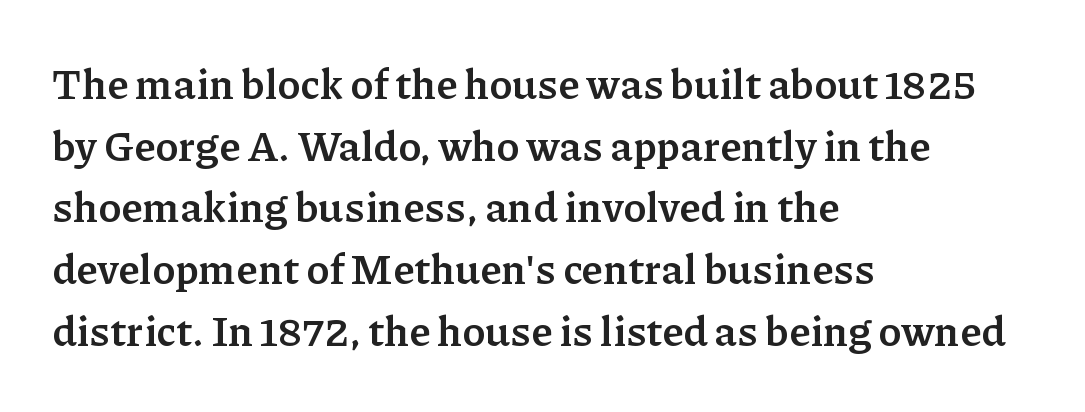
Underlining? Definitely not there. Here the designer chose a conventional face with non-uniform glyph widths. The specimen reads as upright at a glance. Line starts are locked; line ends wander. This sample uses plain, unmodified letter spacing.
